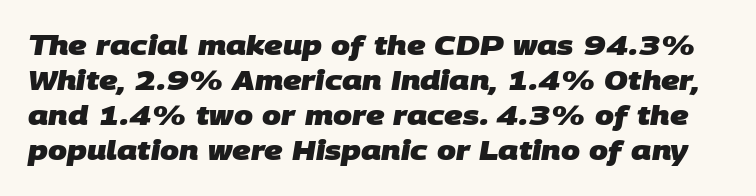
These lines sit exactly where default settings would place them. This is heavy type, rendered in bold. The foot of each line stays bare and open. The horizontal fit of the characters is conventional and even.
